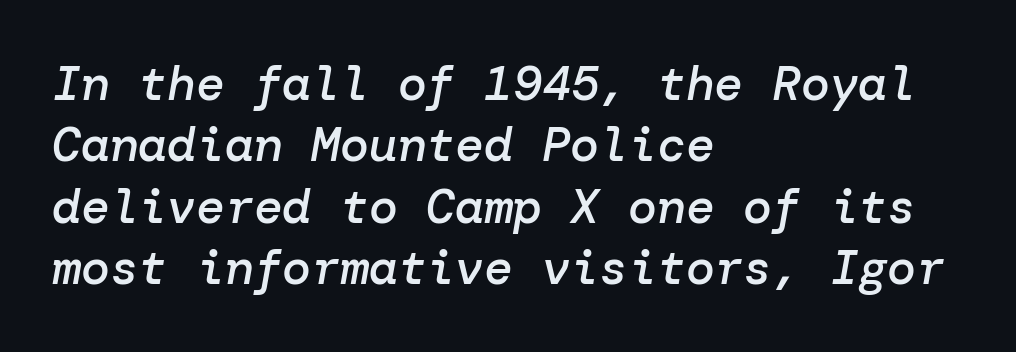
Q: Is the text bold? A: Semi-bold.
Q: Is the text italic (slanted)? A: Yes, it leans right by about 10 degrees.
Q: Is the text underlined? A: No.
Q: How is the paragraph aligned? A: Left-aligned.
Q: Is the spacing between letters normal or unusually wide? A: Normal.
Q: Is the spacing between lines tight, normal or loose? A: Normal.
Q: Width (condensed, normal, or wide)? A: Normal.
Q: Stroke contrast? A: Low.
Q: x-height? A: Medium.
